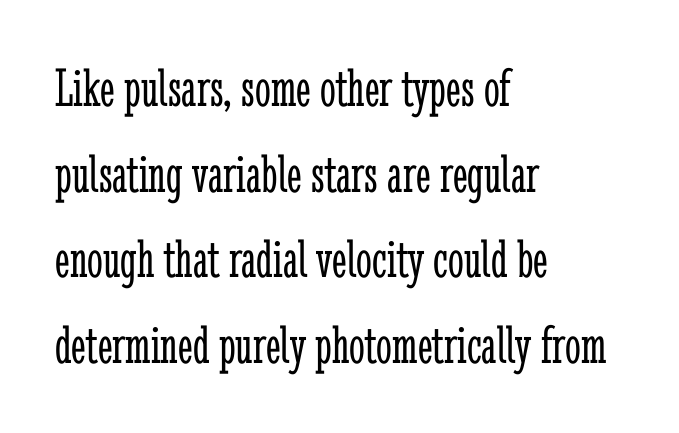
Q: Is the text bold? A: No.
Q: Is the text italic (slanted)? A: No, it is upright.
Q: Is the typeface a serif or a sans-serif typeface? A: Serif.
Q: Is the text underlined? A: No.
Q: How is the paragraph aligned? A: Left-aligned.
Q: Is the spacing between letters normal or unusually wide? A: Normal.
Q: Is the spacing between lines tight, normal or loose? A: Normal.
Q: Width (condensed, normal, or wide)? A: Condensed.
Q: Stroke contrast? A: Low.
Q: x-height? A: Medium.
Q: Monospaced? A: No.
